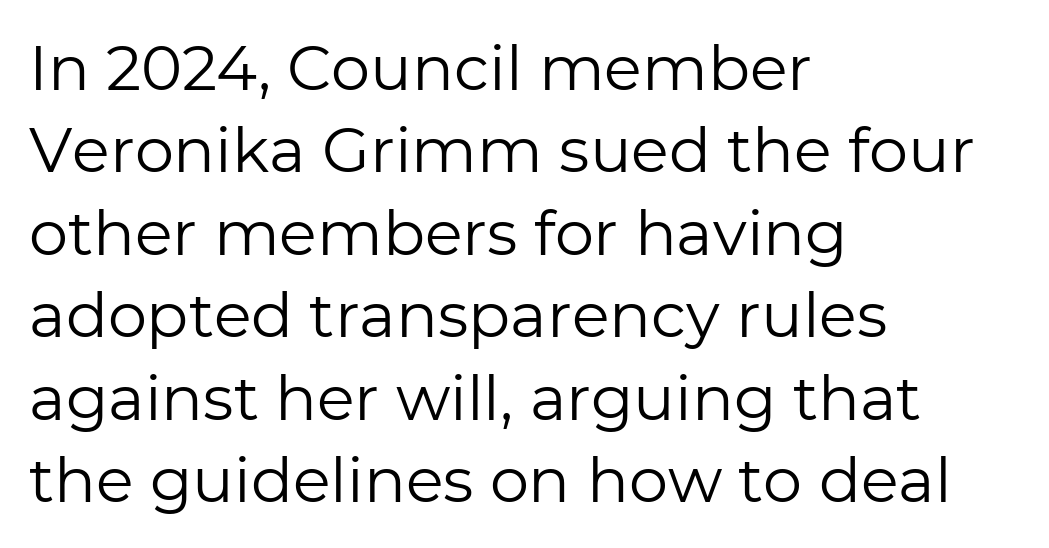
Q: Is the text bold? A: No.
Q: Is the text italic (slanted)? A: No, it is upright.
Q: Is the typeface a serif or a sans-serif typeface? A: Sans-serif.
Q: Is the text underlined? A: No.
Q: How is the paragraph aligned? A: Left-aligned.
Q: Is the spacing between letters normal or unusually wide? A: Normal.
Q: Is the spacing between lines tight, normal or loose? A: Normal.
Q: Width (condensed, normal, or wide)? A: Normal.
Q: Stroke contrast? A: Low.
Q: x-height? A: Medium.
Q: Monospaced? A: No.
